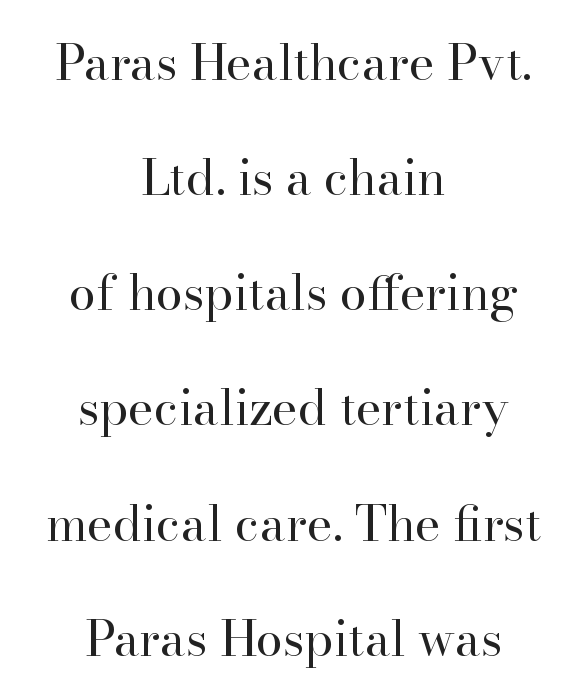
The image shows 49 px regular-weight serif type, upright; set centered, loose line spacing (2.35x), normal letter spacing, not underlined; high stroke contrast and a small x-height.
